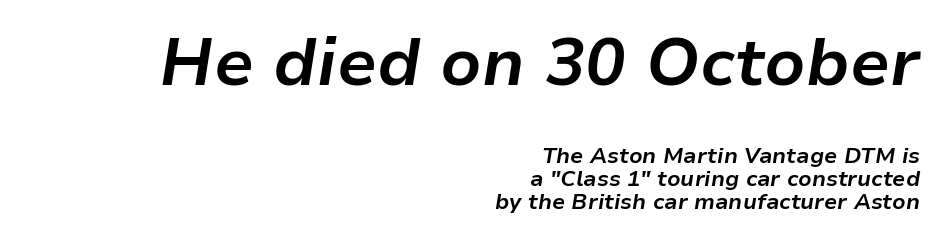
Q: Is the text bold? A: Yes.
Q: Is the text italic (slanted)? A: Yes, it leans right by about 9 degrees.
Q: Is the text underlined? A: No.
Q: How is the paragraph aligned? A: Right-aligned.
Q: Is the spacing between letters normal or unusually wide? A: Normal.
Q: Is the spacing between lines tight, normal or loose? A: Tight.
Q: Which block of text is set in a larger size, the first (top) or the second (bottom)? A: The first (top) one.
Q: Width (condensed, normal, or wide)? A: Normal.
Q: Stroke contrast? A: Low.
Q: x-height? A: Medium.
Q: Monospaced? A: No.
